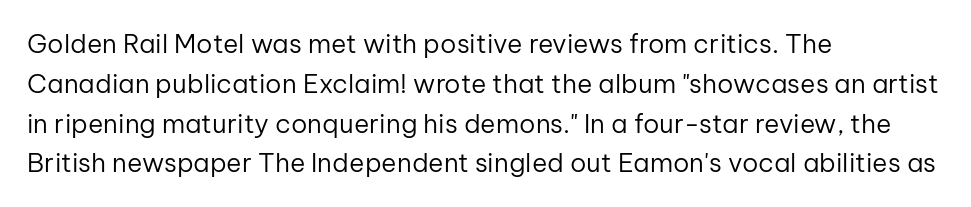
The image shows 26 px text type, upright; set left-aligned, normal line spacing (1.53x), normal letter spacing, not underlined.
